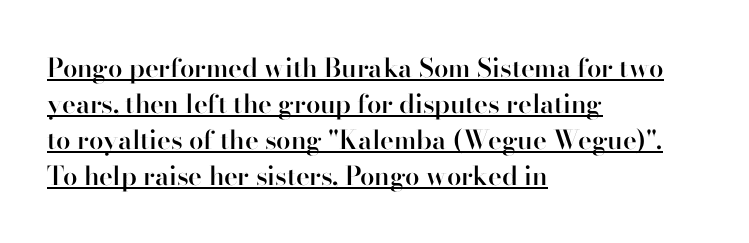
The image shows 26 px text type, upright; set left-aligned, normal line spacing (1.38x), normal letter spacing, underlined.
